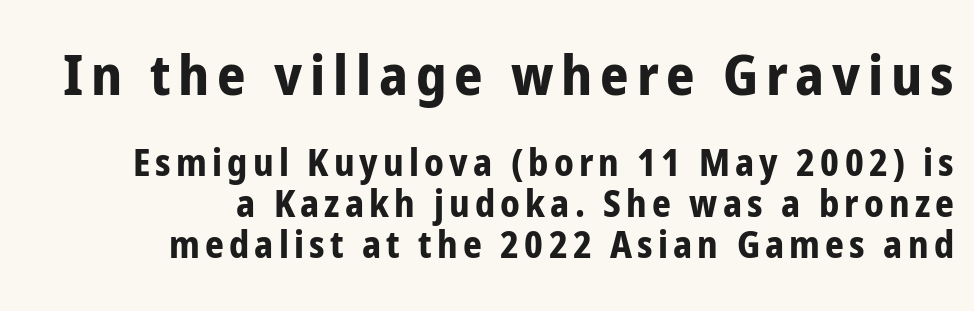
The image shows 56 px bold, condensed sans-serif type, upright; set right-aligned, tight line spacing (1.11x), not underlined; the first (top) block is 1.51x larger; low stroke contrast and a medium x-height.
